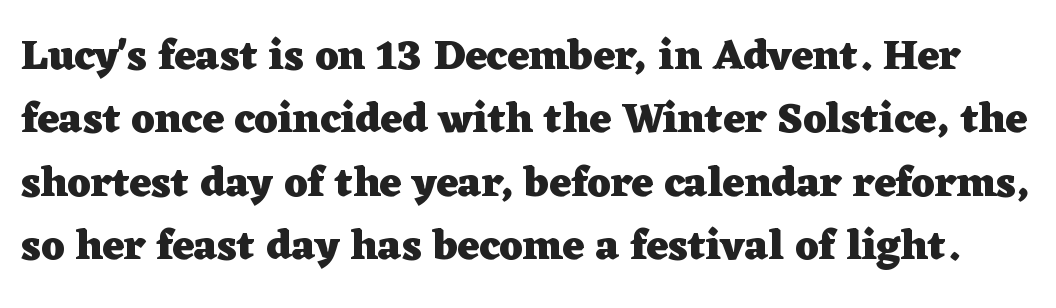
The image shows 42 px heavy, wide serif type, upright; set normal line spacing (1.51x), normal letter spacing, not underlined; low stroke contrast and a medium x-height.
